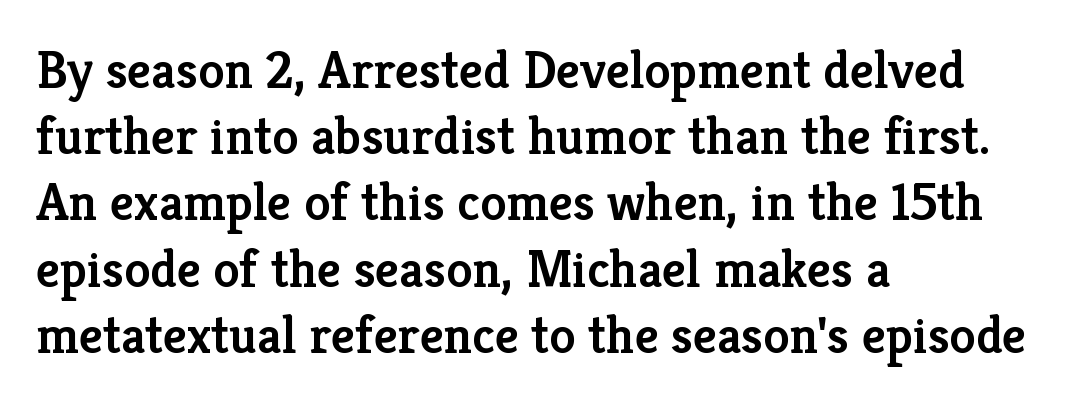
{"serif": "yes", "italic": "no", "bold": "semi", "weight": "semibold", "width": "normal", "stroke_contrast": "low", "x_height": "medium", "monospaced": "no", "underline": "no", "align": "left", "line_spacing": "normal", "line_spacing_ratio": 1.25, "letter_spacing": "normal", "letter_spacing_em": 0.0, "glyph_px": 53}
